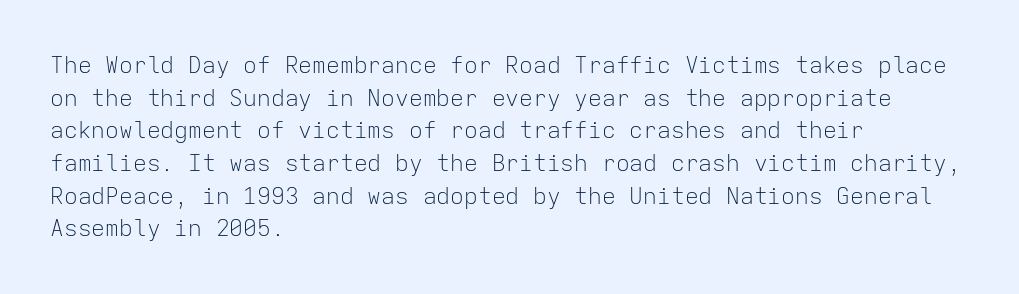
The image shows 23 px text type, upright; set left-aligned, normal line spacing (1.42x), normal letter spacing, not underlined.
